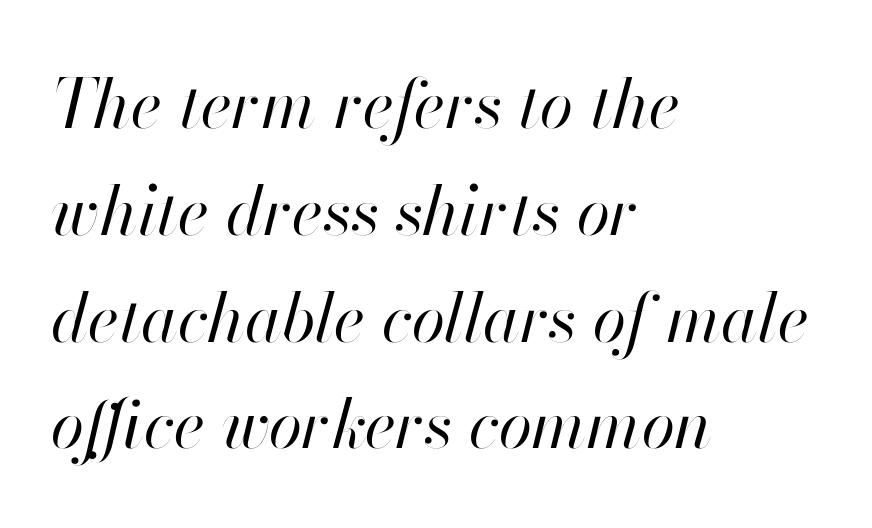
Is this a heavy cut? Hardly; it is regular or lighter. The gaps between neighbouring characters are ordinary and unremarkable. The zone under the glyphs is completely vacant. Does the copy run flush right? No — it runs flush left. The face used here is proportionally spaced, like ordinary book or web type.
